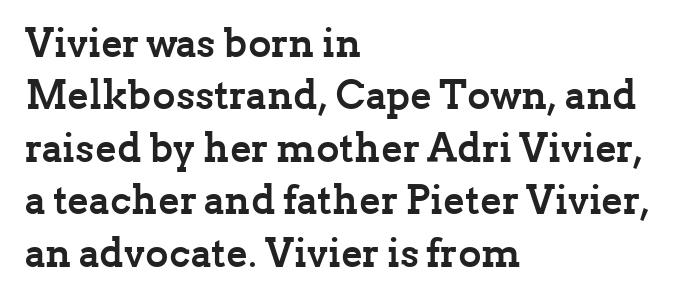
{"serif": "yes", "italic": "no", "bold": "yes", "weight": "semibold", "width": "normal", "stroke_contrast": "low", "x_height": "medium", "monospaced": "no", "underline": "no", "align": "left", "line_spacing": "normal", "line_spacing_ratio": 1.31, "letter_spacing": "normal", "letter_spacing_em": 0.0, "glyph_px": 40}
